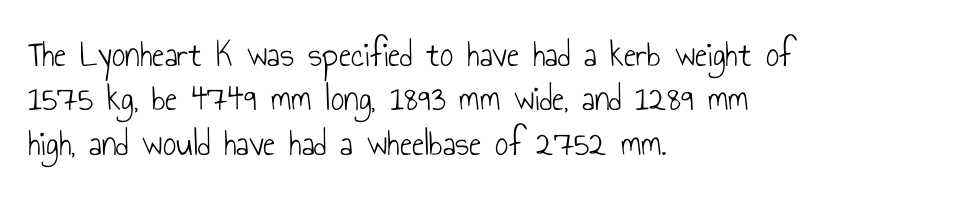
The image shows 37 px light, condensed sans-serif type, upright; set left-aligned, line spacing 1.2x, normal letter spacing, not underlined; low stroke contrast and a small x-height.
